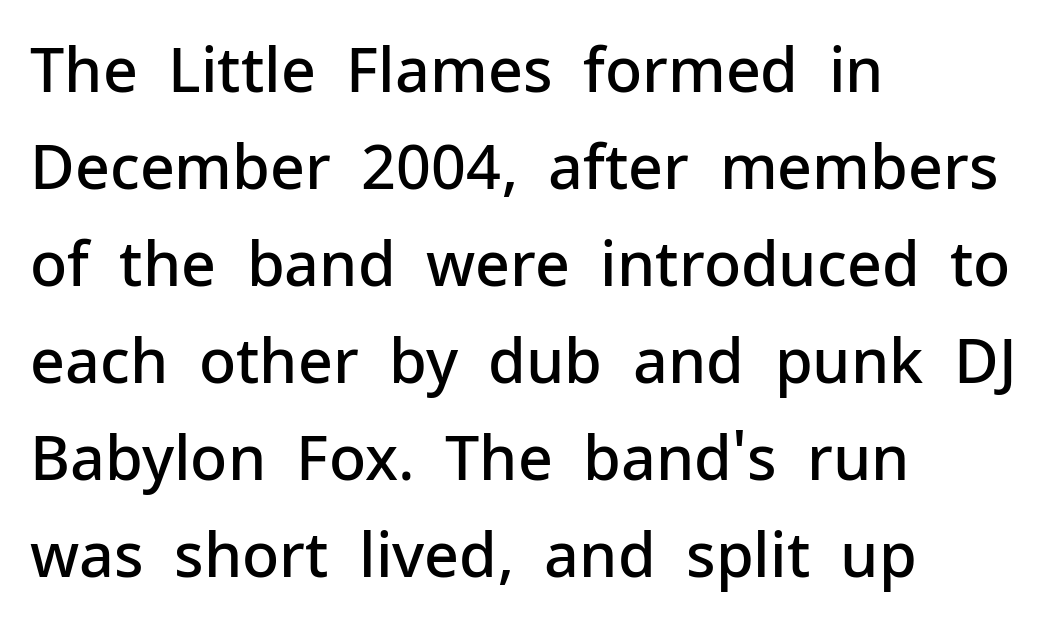
{"serif": "no", "italic": "no", "bold": "semi", "weight": "semibold", "width": "normal", "stroke_contrast": "low", "x_height": "medium", "monospaced": "no", "underline": "no", "align": "left", "line_spacing": "normal", "line_spacing_ratio": 1.59, "letter_spacing": "normal", "letter_spacing_em": 0.0, "glyph_px": 61}
